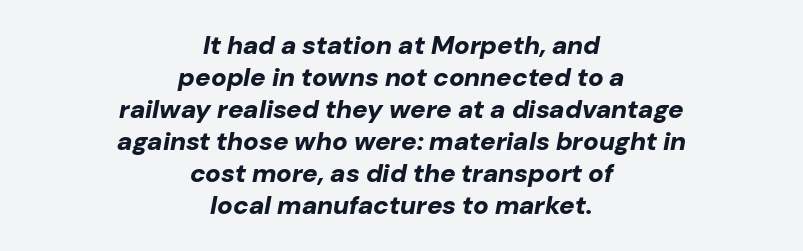
The image shows 26 px bold type, italic (leaning right); set centered, line spacing 1.23x, normal letter spacing, not underlined.
